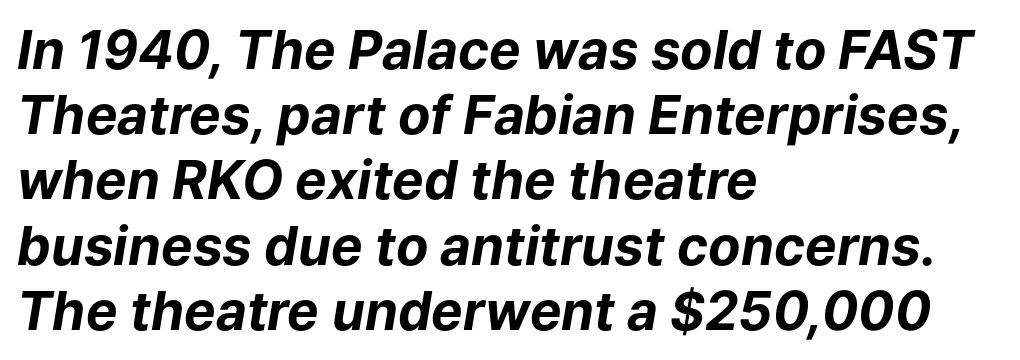
{"italic": "yes", "lean": "right", "slant_degrees": 9, "bold": "yes", "weight": "bold", "width": "normal", "stroke_contrast": "low", "x_height": "medium", "monospaced": "no", "underline": "no", "align": "left", "line_spacing_ratio": 1.23, "letter_spacing": "normal", "letter_spacing_em": 0.0, "glyph_px": 53}
